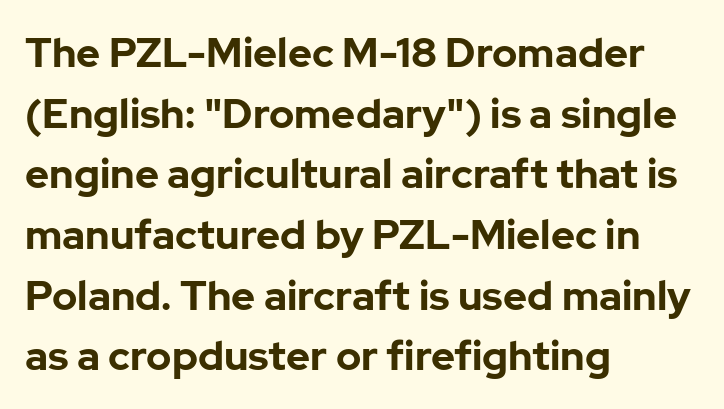
The image shows 41 px bold sans-serif type, upright; set left-aligned, normal line spacing (1.48x), normal letter spacing, not underlined; low stroke contrast and a medium x-height.
